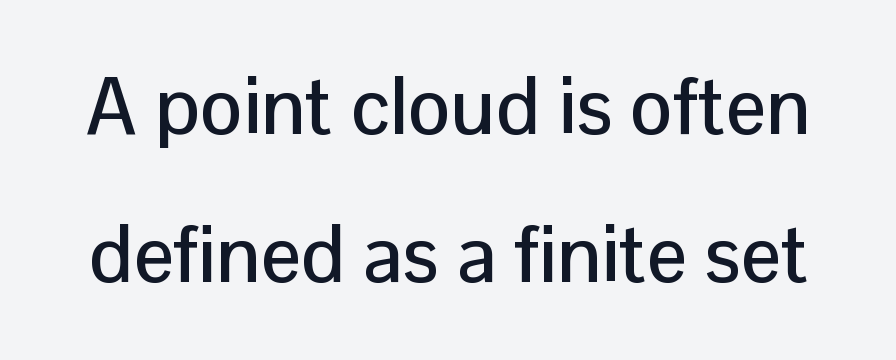
The image shows 80 px sans-serif type, upright; set line spacing 1.85x, normal letter spacing, not underlined; low stroke contrast and a medium x-height.
